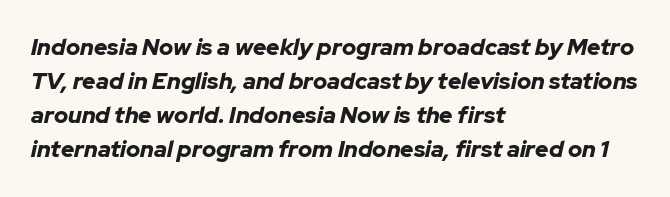
Q: Is the text bold? A: Yes.
Q: Is the text italic (slanted)? A: Yes, it leans right by about 12 degrees.
Q: Is the text underlined? A: No.
Q: How is the paragraph aligned? A: Left-aligned.
Q: Is the spacing between letters normal or unusually wide? A: Normal.
Q: Is the spacing between lines tight, normal or loose? A: Normal.
